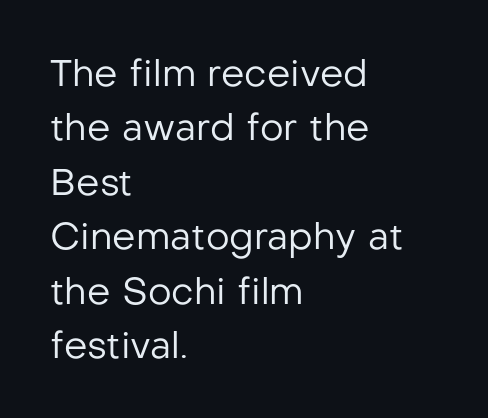
Is this a fixed-width face? No — the glyphs have proportional, varying widths. Bare-footed words on every line. Serifs: no, the terminals of the letterforms are clean. Default kerning and tracking; the words read as compact shapes. Notice how the stems are strictly vertical — no italics here.
